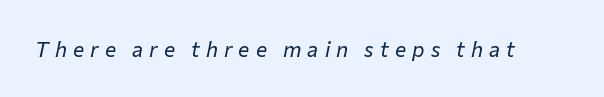
{"italic": "yes", "lean": "right", "slant_degrees": 12, "bold": "no", "underline": "no", "letter_spacing": "wide", "letter_spacing_em": 0.29, "glyph_px": 21}
